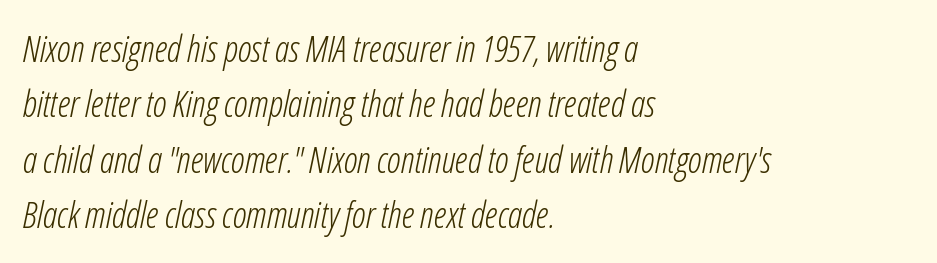
Teacher's note: observe the even left margin — that is flush-left alignment. Varying glyph widths throughout — classic text-font behaviour. Slanted lettering throughout. Vertically, the passage feels balanced, rows spaced as you'd expect.
